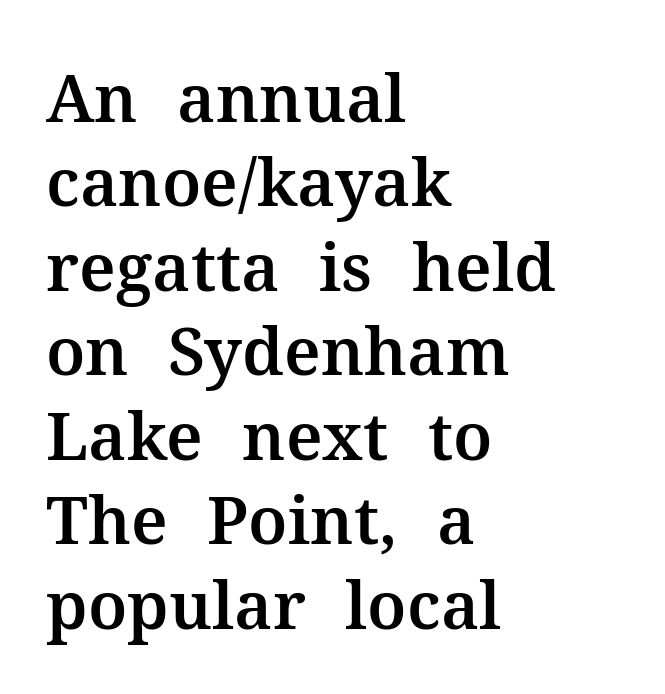
Q: Is the text italic (slanted)? A: No, it is upright.
Q: Is the typeface a serif or a sans-serif typeface? A: Serif.
Q: Is the text underlined? A: No.
Q: How is the paragraph aligned? A: Left-aligned.
Q: Is the spacing between letters normal or unusually wide? A: Normal.
Q: Is the spacing between lines tight, normal or loose? A: Normal.
Q: Width (condensed, normal, or wide)? A: Normal.
Q: Stroke contrast? A: Medium.
Q: x-height? A: Medium.
Q: Monospaced? A: No.
